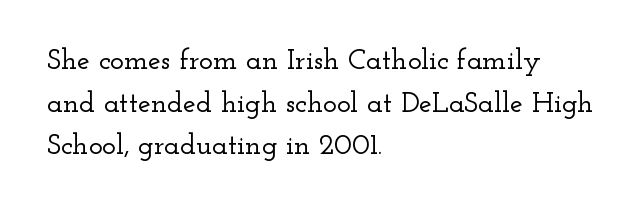
{"serif": "yes", "italic": "no", "width": "wide", "stroke_contrast": "low", "x_height": "small", "monospaced": "no", "underline": "no", "align": "left", "line_spacing": "normal", "line_spacing_ratio": 1.47, "letter_spacing": "normal", "letter_spacing_em": 0.0, "glyph_px": 29}
